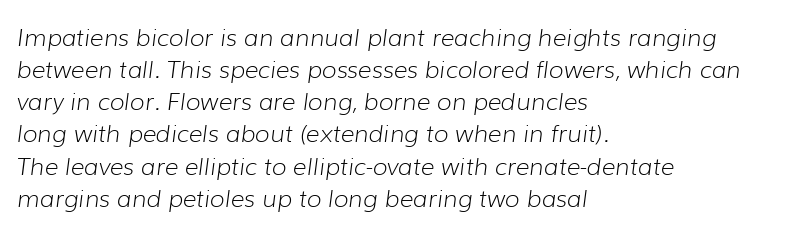
The image shows 24 px text type, italic (leaning right); set left-aligned, normal line spacing (1.34x), normal letter spacing, not underlined.
